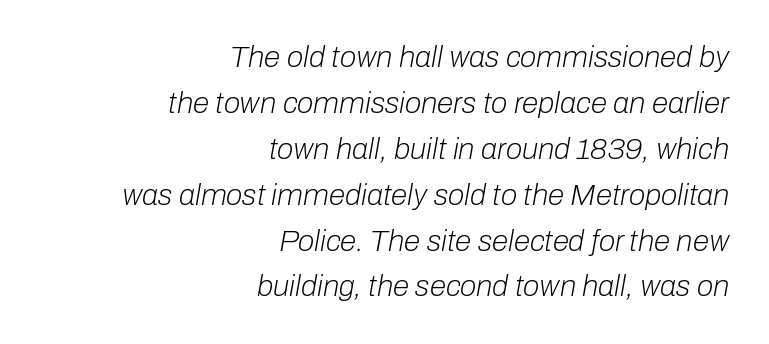
{"italic": "yes", "lean": "right", "slant_degrees": 10, "bold": "no", "weight": "light", "width": "normal", "stroke_contrast": "low", "x_height": "medium", "monospaced": "no", "underline": "no", "align": "right", "line_spacing": "normal", "line_spacing_ratio": 1.53, "letter_spacing": "normal", "letter_spacing_em": 0.0, "glyph_px": 30}
